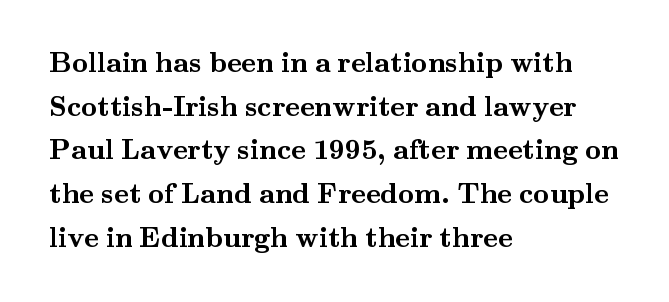
No italicization has been applied; the sample stays upright. The lines in this sample share a left origin and differ only in where they stop. The passage shown has conventional tracking throughout. Is this a fixed-width face? No — the glyphs have proportional, varying widths. You'd pick this weight for a headline — it's a proper bold.
